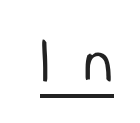
Q: Is the text bold? A: No.
Q: Is the text italic (slanted)? A: No, it is upright.
Q: Is the typeface a serif or a sans-serif typeface? A: Sans-serif.
Q: Is the text underlined? A: Yes.
Q: Is the spacing between letters normal or unusually wide? A: Unusually wide.
Q: Width (condensed, normal, or wide)? A: Condensed.
Q: Stroke contrast? A: Low.
Q: x-height? A: Medium.
Q: Monospaced? A: No.
